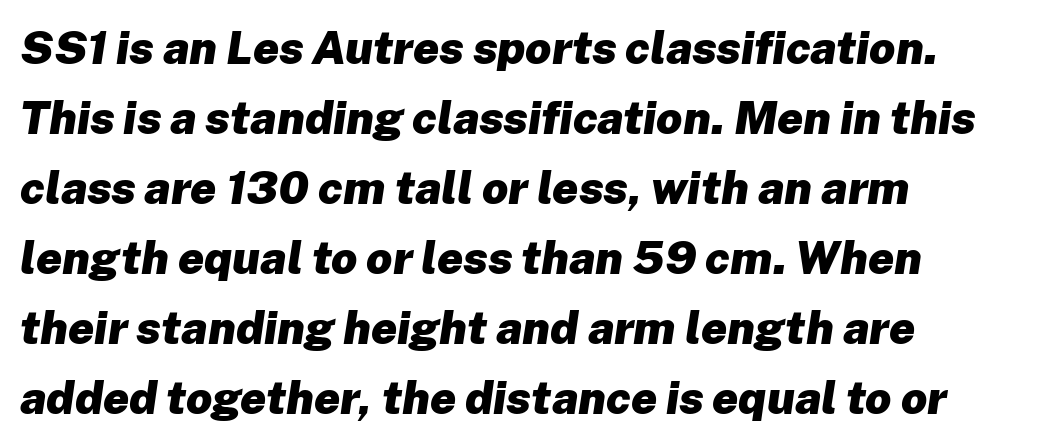
{"italic": "yes", "lean": "right", "slant_degrees": 8, "bold": "yes", "weight": "heavy", "width": "normal", "stroke_contrast": "low", "x_height": "medium", "monospaced": "no", "underline": "no", "align": "left", "line_spacing": "normal", "line_spacing_ratio": 1.52, "letter_spacing": "normal", "letter_spacing_em": 0.0, "glyph_px": 46}
